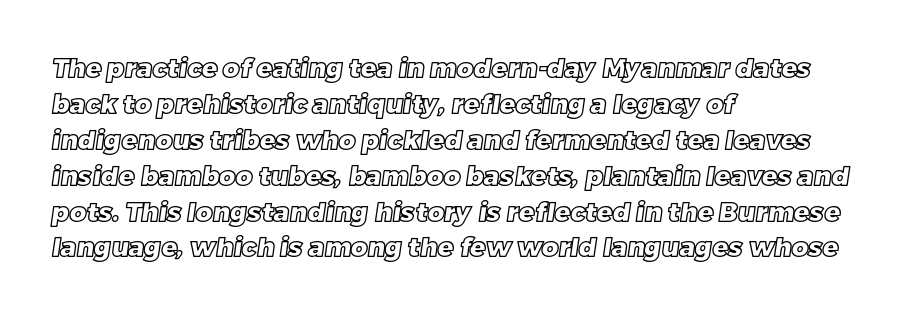
Q: Is the text underlined? A: No.
Q: How is the paragraph aligned? A: Left-aligned.
Q: Is the spacing between letters normal or unusually wide? A: Normal.
Q: Is the spacing between lines tight, normal or loose? A: Normal.
